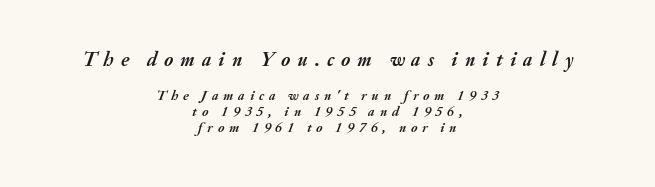
The image shows 20 px bold type, italic (leaning right); set centered, tight line spacing (1.15x), unusually wide letter spacing (+0.35 em), not underlined; the first (top) block is 1.43x larger.
